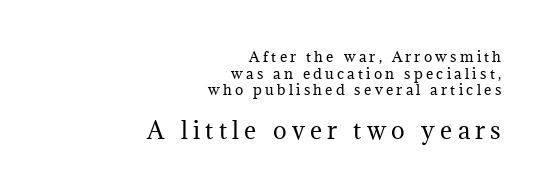
Q: Is the text bold? A: No.
Q: Is the text italic (slanted)? A: No, it is upright.
Q: Is the text underlined? A: No.
Q: How is the paragraph aligned? A: Right-aligned.
Q: Is the spacing between letters normal or unusually wide? A: Unusually wide.
Q: Which block of text is set in a larger size, the first (top) or the second (bottom)? A: The second (bottom) one.
